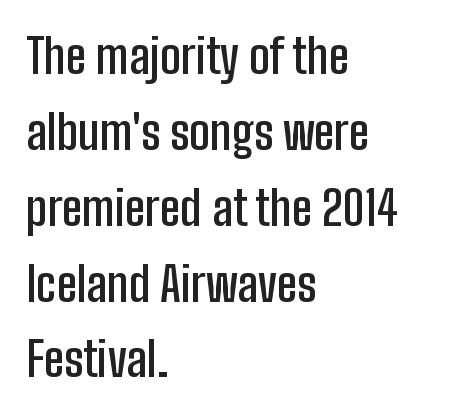
Q: Is the text bold? A: Semi-bold.
Q: Is the text italic (slanted)? A: No, it is upright.
Q: Is the typeface a serif or a sans-serif typeface? A: Sans-serif.
Q: Is the text underlined? A: No.
Q: How is the paragraph aligned? A: Left-aligned.
Q: Is the spacing between letters normal or unusually wide? A: Normal.
Q: Is the spacing between lines tight, normal or loose? A: Normal.
Q: Width (condensed, normal, or wide)? A: Condensed.
Q: Stroke contrast? A: Low.
Q: x-height? A: Medium.
Q: Monospaced? A: No.
